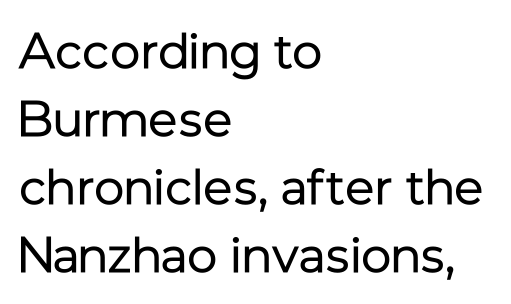
Is the block centered? No — it sits flush against the left margin. Does extra space separate the letters? No, they use regular spacing. If you drew a line through each stem, it would be perfectly vertical. The font sits on the lighter half of the weight spectrum, regular included.
